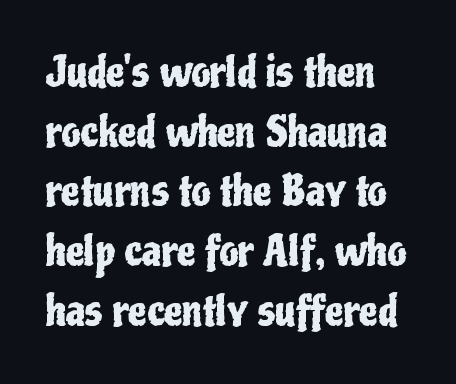
{"serif": "no", "italic": "no", "width": "condensed", "stroke_contrast": "low", "x_height": "medium", "monospaced": "no", "underline": "no", "line_spacing": "normal", "line_spacing_ratio": 1.42, "letter_spacing": "normal", "letter_spacing_em": 0.0, "glyph_px": 42}
